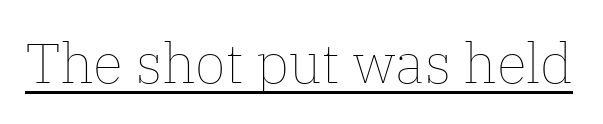
Q: Is the text bold? A: No.
Q: Is the text italic (slanted)? A: No, it is upright.
Q: Is the text underlined? A: Yes.
Q: Is the spacing between letters normal or unusually wide? A: Normal.
Q: Width (condensed, normal, or wide)? A: Normal.
Q: Stroke contrast? A: Low.
Q: x-height? A: Medium.
Q: Monospaced? A: No.
